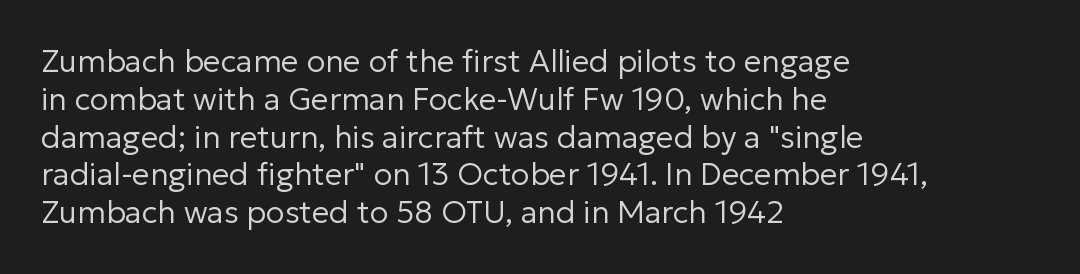
The image shows 31 px regular-weight sans-serif type, upright; set left-aligned, line spacing 1.22x, normal letter spacing, not underlined; low stroke contrast and a medium x-height.
